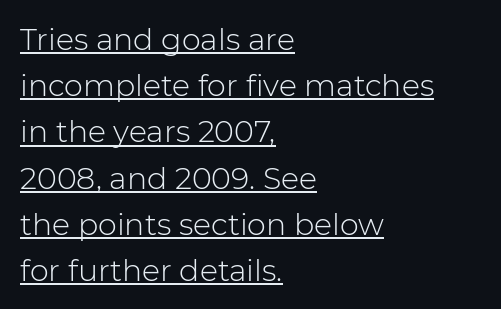
Q: Is the text bold? A: No.
Q: Is the text italic (slanted)? A: No, it is upright.
Q: Is the typeface a serif or a sans-serif typeface? A: Sans-serif.
Q: Is the text underlined? A: Yes.
Q: How is the paragraph aligned? A: Left-aligned.
Q: Is the spacing between letters normal or unusually wide? A: Normal.
Q: Is the spacing between lines tight, normal or loose? A: Normal.
Q: Width (condensed, normal, or wide)? A: Normal.
Q: Stroke contrast? A: Low.
Q: x-height? A: Medium.
Q: Monospaced? A: No.
